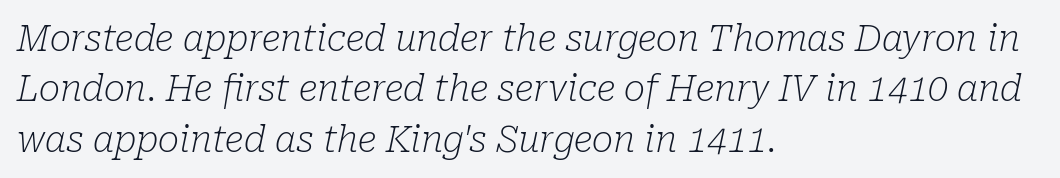
{"serif": "yes", "italic": "yes", "lean": "right", "slant_degrees": 10, "bold": "no", "weight": "light", "width": "normal", "stroke_contrast": "low", "x_height": "medium", "monospaced": "no", "underline": "no", "align": "left", "line_spacing": "normal", "line_spacing_ratio": 1.4, "letter_spacing": "normal", "letter_spacing_em": 0.0, "glyph_px": 36}
